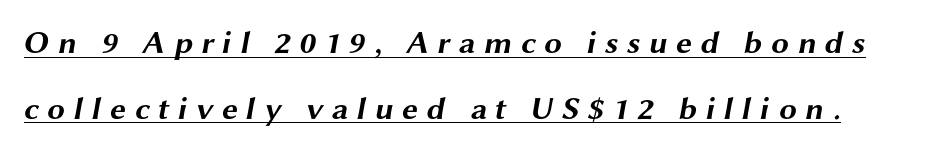
{"serif": "no", "bold": "yes", "weight": "bold", "width": "wide", "stroke_contrast": "medium", "x_height": "medium", "monospaced": "no", "underline": "yes", "line_spacing": "loose", "line_spacing_ratio": 2.05, "letter_spacing": "wide", "letter_spacing_em": 0.26, "glyph_px": 32}
